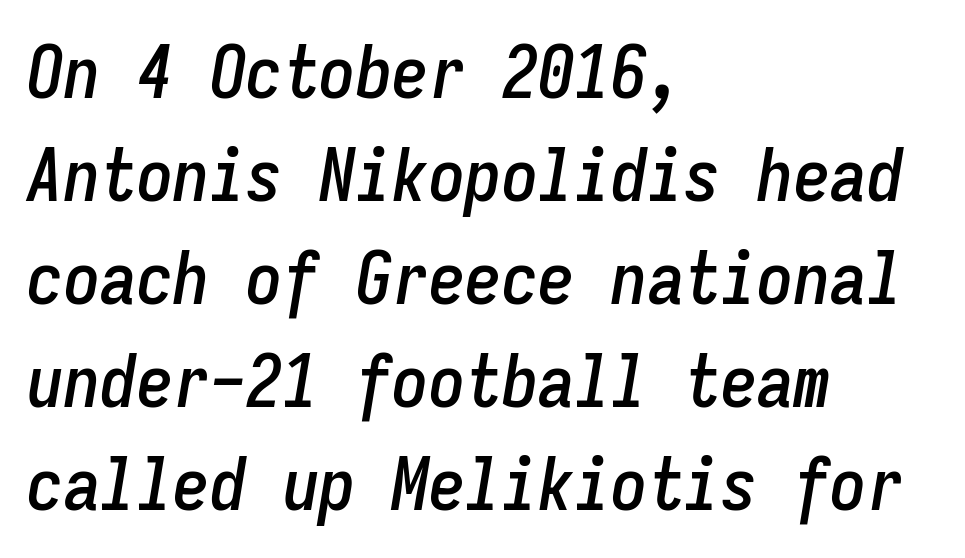
{"italic": "yes", "lean": "right", "slant_degrees": 9, "width": "condensed", "stroke_contrast": "low", "x_height": "medium", "monospaced": "yes", "underline": "no", "align": "left", "line_spacing": "normal", "line_spacing_ratio": 1.41, "letter_spacing": "normal", "letter_spacing_em": 0.0, "glyph_px": 73}
